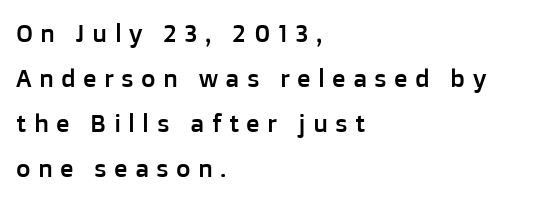
Q: Is the text italic (slanted)? A: No, it is upright.
Q: Is the text underlined? A: No.
Q: How is the paragraph aligned? A: Left-aligned.
Q: Is the spacing between letters normal or unusually wide? A: Unusually wide.
